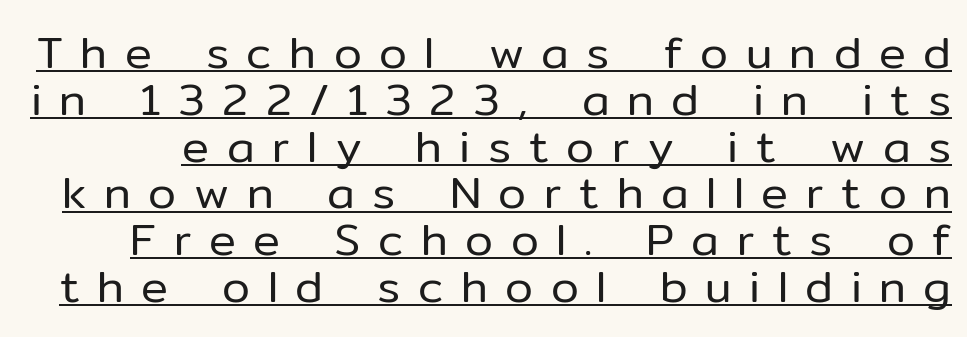
There is plenty of visible air inserted between adjacent glyphs. The letters advance in unequal steps, a hallmark of proportional type. The block of text is dense from top to bottom, with scant space between rows. The string is rendered with underlining switched on. The face looks like a standard text weight, possibly lighter.
